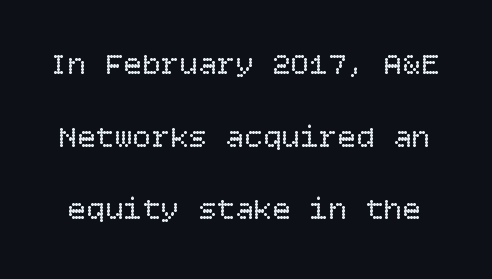
The image shows 31 px regular-weight type, upright; set loose line spacing (2.34x), normal letter spacing, not underlined; low stroke contrast and a large x-height.
